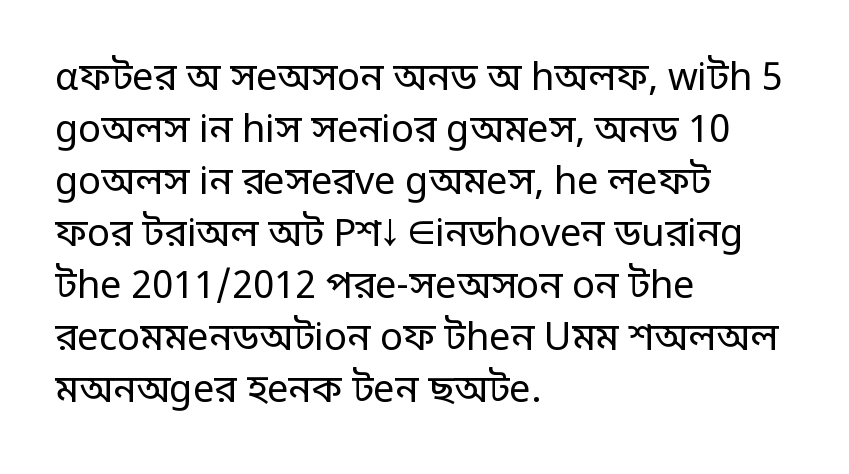
Letters have the restrained weight of plain body copy at most. Serif or sans? Sans — the stroke terminals are bare. In terms of letterspacing, this is plain default setting. Characters remain perfectly vertical along every line.
